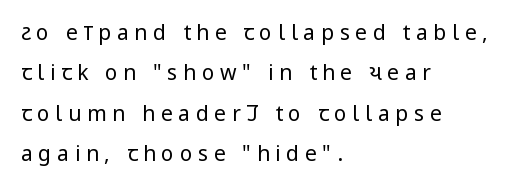
Tracking here is generous; glyphs stand well apart from one another. Weight class: somewhere from thin through regular. This sample is left-justified, so line endings fall wherever the words run out. This block would shrink considerably if given ordinary leading; it's expanded now. Descenders hang freely into open space. Italic: no, the glyphs are upright roman.
